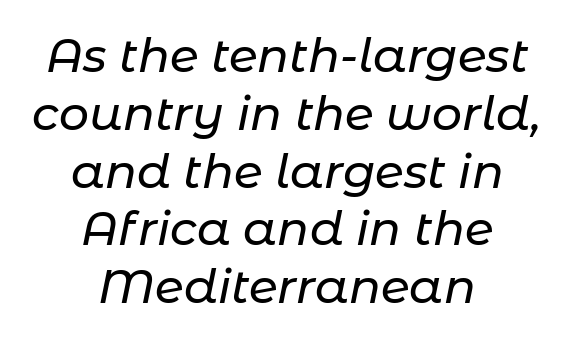
The text carries the slant typical of an italic or oblique font. Looks like regular typesetting: each glyph gets only the width it needs. There is no visible air inserted between adjacent glyphs. Decoration check: the copy has no underline. Typeset on center — no edge is straight.
